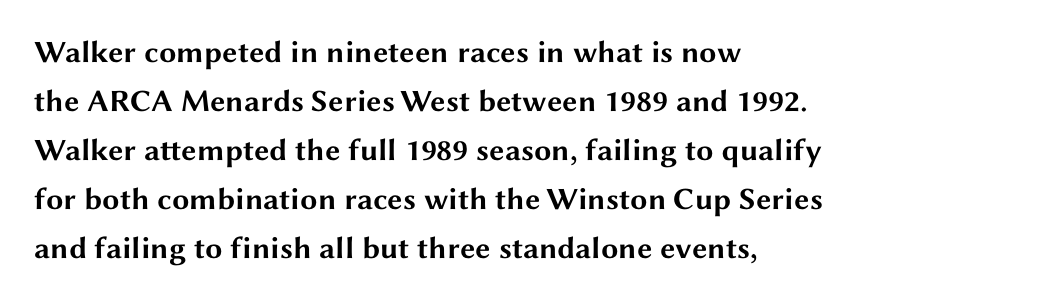
{"serif": "no", "italic": "no", "bold": "yes", "weight": "bold", "width": "wide", "stroke_contrast": "medium", "x_height": "medium", "monospaced": "no", "underline": "no", "align": "left", "line_spacing": "normal", "line_spacing_ratio": 1.58, "letter_spacing": "normal", "letter_spacing_em": 0.0, "glyph_px": 31}
